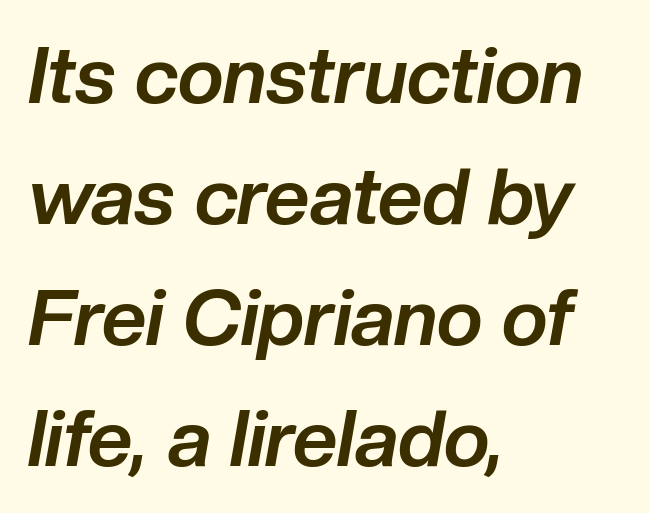
The image shows 78 px bold type, italic (leaning right); set left-aligned, normal line spacing (1.55x), normal letter spacing, not underlined; low stroke contrast and a medium x-height.
